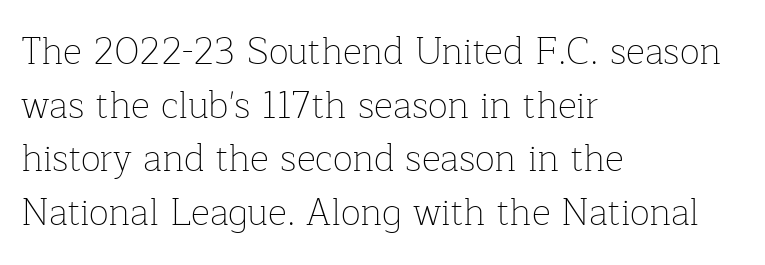
Q: Is the text bold? A: No.
Q: Is the text italic (slanted)? A: No, it is upright.
Q: Is the typeface a serif or a sans-serif typeface? A: Serif.
Q: Is the text underlined? A: No.
Q: How is the paragraph aligned? A: Left-aligned.
Q: Is the spacing between letters normal or unusually wide? A: Normal.
Q: Is the spacing between lines tight, normal or loose? A: Normal.
Q: Width (condensed, normal, or wide)? A: Normal.
Q: Stroke contrast? A: Low.
Q: x-height? A: Medium.
Q: Monospaced? A: No.
